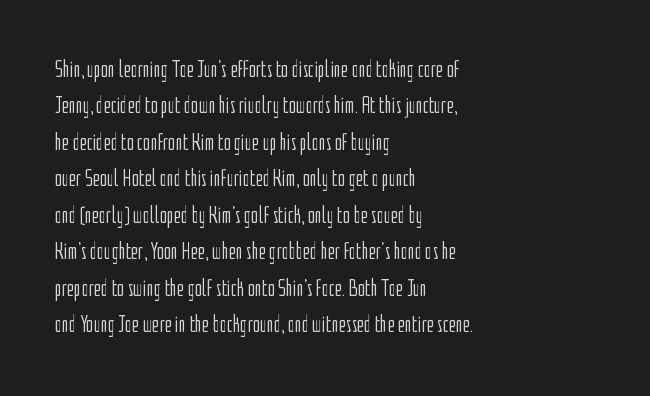
Q: Is the text bold? A: No.
Q: Is the text italic (slanted)? A: No, it is upright.
Q: Is the text underlined? A: No.
Q: How is the paragraph aligned? A: Left-aligned.
Q: Is the spacing between letters normal or unusually wide? A: Normal.
Q: Is the spacing between lines tight, normal or loose? A: Normal.
